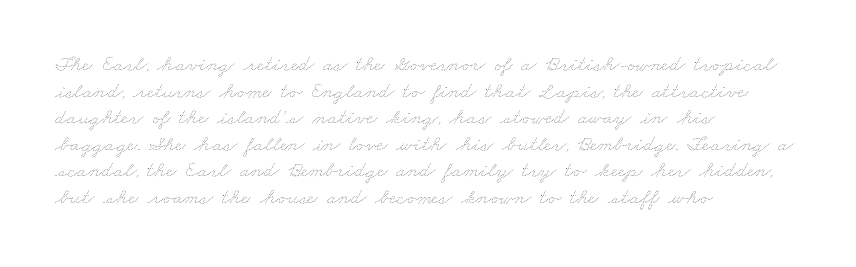
The image shows 22 px text type; set left-aligned, line spacing 1.21x, normal letter spacing, not underlined.
